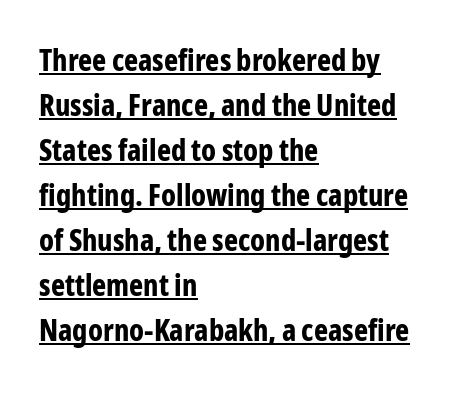
The image shows 30 px bold, condensed sans-serif type, upright; set left-aligned, normal line spacing (1.5x), normal letter spacing, underlined; low stroke contrast and a medium x-height.
